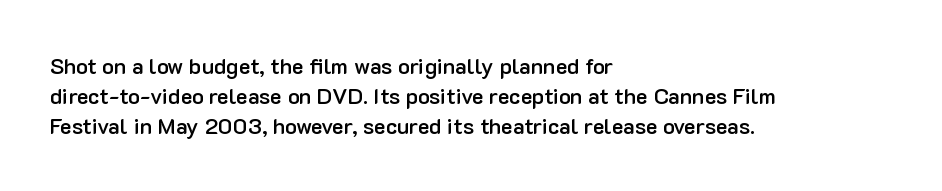
{"italic": "no", "bold": "semi", "underline": "no", "align": "left", "line_spacing": "normal", "line_spacing_ratio": 1.37, "letter_spacing": "normal", "letter_spacing_em": 0.0, "glyph_px": 22}
